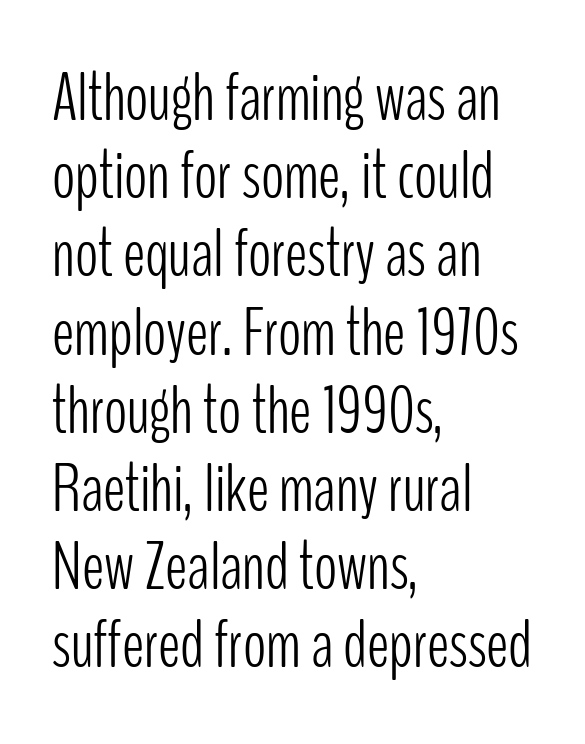
The image shows 68 px light, condensed sans-serif type, upright; set left-aligned, tight line spacing (1.15x), normal letter spacing, not underlined; low stroke contrast and a medium x-height.
